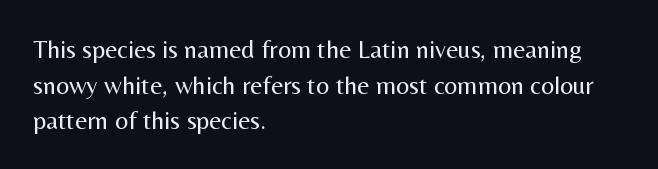
The image shows 26 px text type, upright; set left-aligned, normal line spacing (1.37x), normal letter spacing, not underlined.
